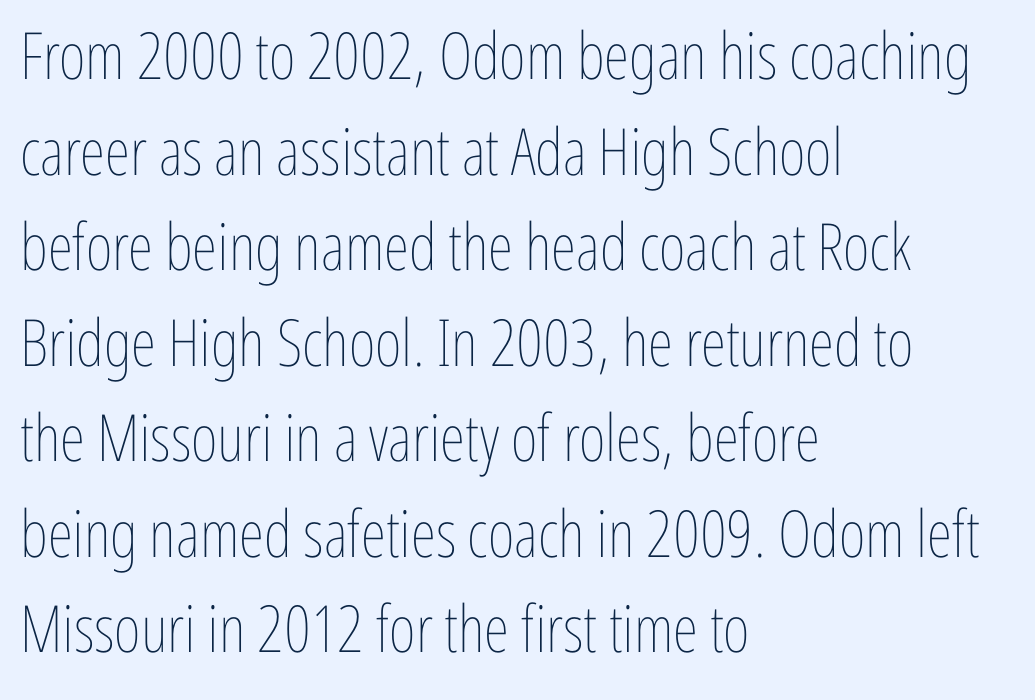
{"italic": "no", "bold": "no", "weight": "thin", "width": "condensed", "stroke_contrast": "low", "x_height": "medium", "monospaced": "no", "underline": "no", "align": "left", "line_spacing": "normal", "line_spacing_ratio": 1.47, "letter_spacing": "normal", "letter_spacing_em": 0.0, "glyph_px": 65}
